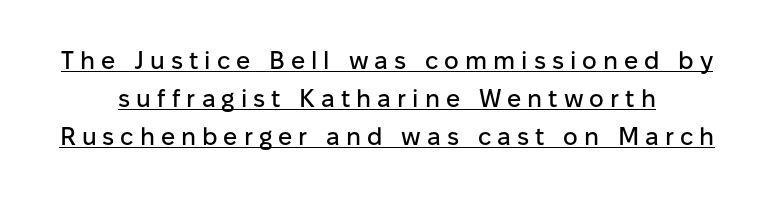
The image shows 25 px text type, upright; set centered, normal line spacing (1.53x), unusually wide letter spacing (+0.24 em), underlined.
